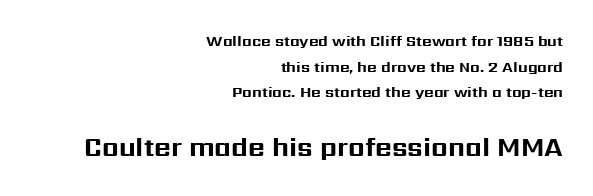
The image shows 26 px bold type, upright; set right-aligned, line spacing 1.71x, normal letter spacing, not underlined; the second (bottom) block is 1.73x larger.
